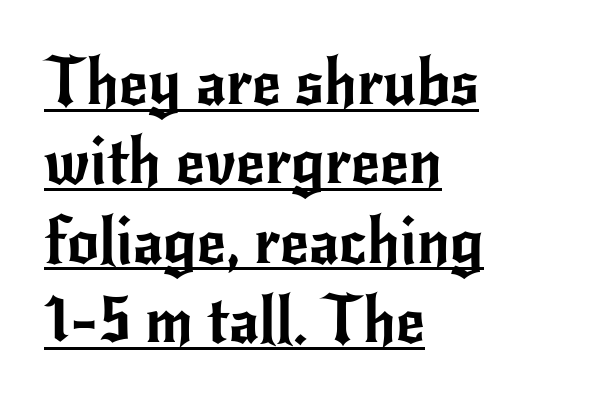
{"serif": "no", "italic": "no", "width": "normal", "stroke_contrast": "low", "x_height": "small", "monospaced": "no", "underline": "yes", "align": "left", "line_spacing": "normal", "line_spacing_ratio": 1.26, "letter_spacing": "normal", "letter_spacing_em": 0.0, "glyph_px": 63}
